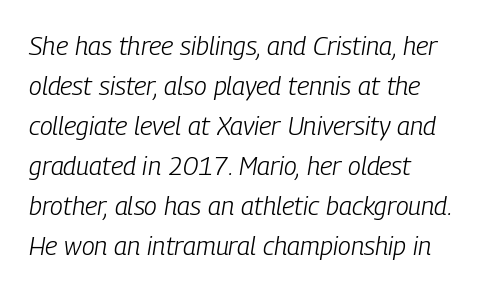
{"italic": "yes", "lean": "right", "slant_degrees": 9, "bold": "no", "underline": "no", "align": "left", "line_spacing": "normal", "line_spacing_ratio": 1.54, "letter_spacing": "normal", "letter_spacing_em": 0.0, "glyph_px": 26}
